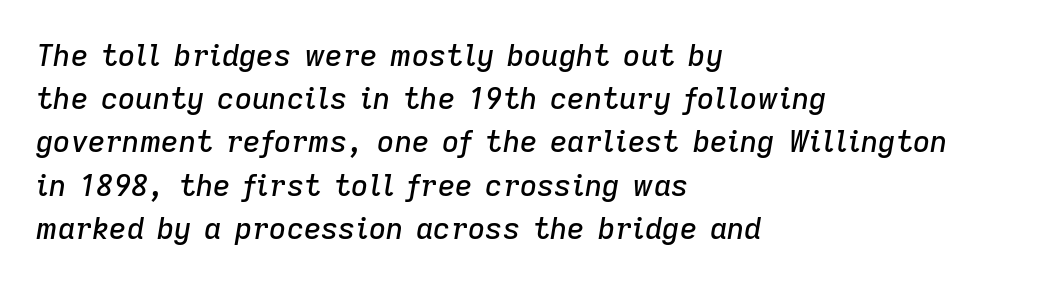
Q: Is the text italic (slanted)? A: Yes, it leans right by about 9 degrees.
Q: Is the text underlined? A: No.
Q: How is the paragraph aligned? A: Left-aligned.
Q: Is the spacing between letters normal or unusually wide? A: Normal.
Q: Is the spacing between lines tight, normal or loose? A: Normal.
Q: Width (condensed, normal, or wide)? A: Normal.
Q: Stroke contrast? A: Low.
Q: x-height? A: Medium.
Q: Monospaced? A: No.
